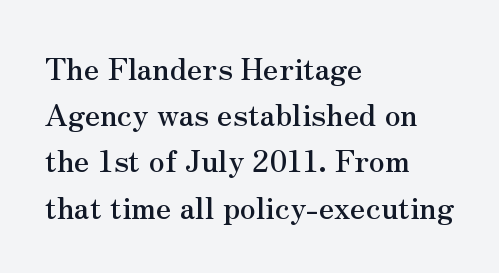
{"serif": "yes", "italic": "no", "width": "normal", "stroke_contrast": "medium", "x_height": "small", "monospaced": "no", "underline": "no", "align": "left", "line_spacing": "normal", "line_spacing_ratio": 1.54, "letter_spacing": "normal", "letter_spacing_em": 0.0, "glyph_px": 30}
